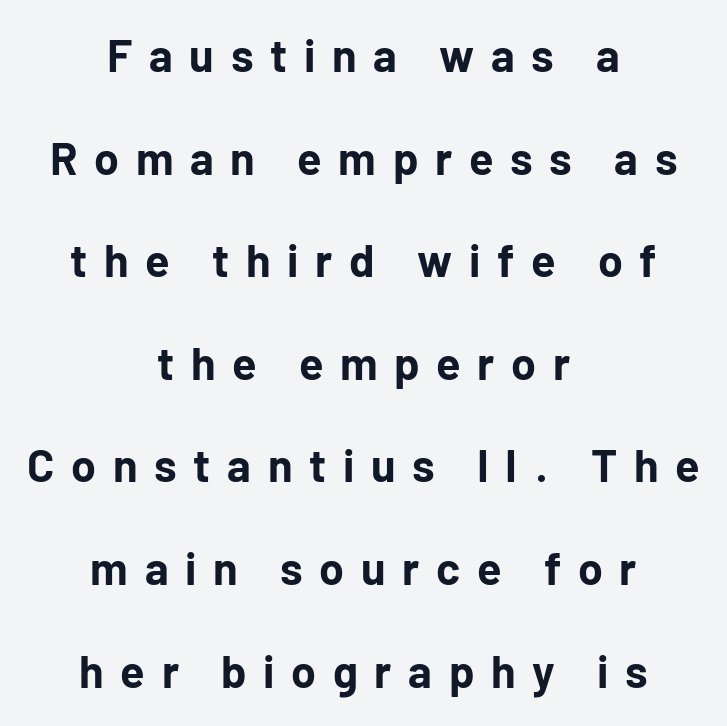
{"serif": "no", "italic": "no", "bold": "yes", "weight": "bold", "width": "normal", "stroke_contrast": "low", "x_height": "medium", "monospaced": "no", "underline": "no", "align": "center", "line_spacing": "loose", "line_spacing_ratio": 2.28, "letter_spacing": "wide", "letter_spacing_em": 0.37, "glyph_px": 45}
